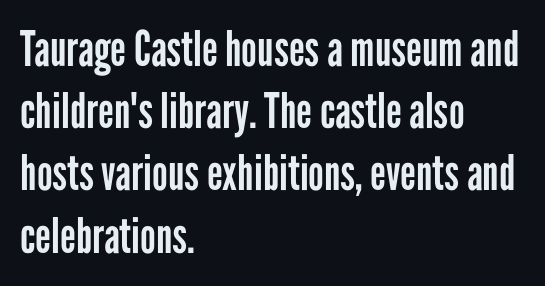
The passage shown is typed in a proportional face where columns would drift. The tracking reads as untouched default to a designer's eye. Is this a sans? Yes — the strokes have no serifs. Ascenders rise straight up at ninety degrees. Stem width sits at or under what a default text font uses. This sample keeps an unexceptional amount of space between lines.
